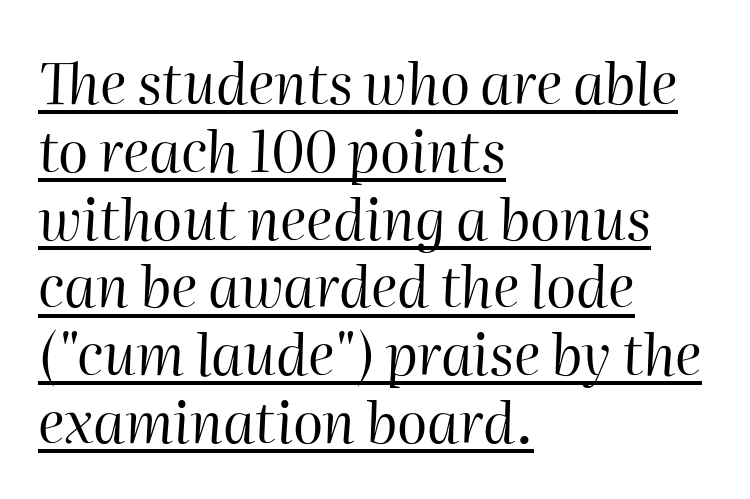
{"italic": "yes", "lean": "right", "slant_degrees": 2, "bold": "no", "weight": "regular", "width": "normal", "stroke_contrast": "high", "x_height": "medium", "monospaced": "no", "underline": "yes", "align": "left", "line_spacing_ratio": 1.21, "letter_spacing": "normal", "letter_spacing_em": 0.0, "glyph_px": 56}
